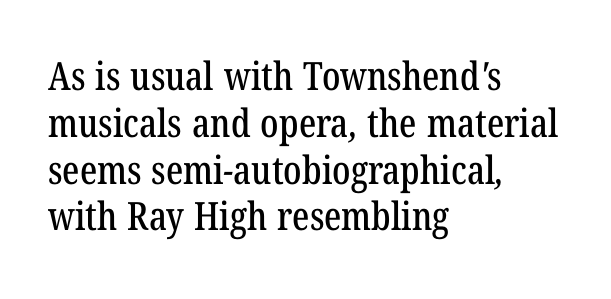
The image shows 39 px condensed serif type; set left-aligned, line spacing 1.2x, normal letter spacing, not underlined; low stroke contrast and a medium x-height.
